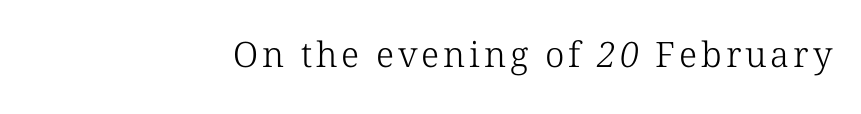
{"serif": "yes", "bold": "no", "weight": "light", "width": "normal", "stroke_contrast": "low", "x_height": "medium", "monospaced": "no", "underline": "no", "align": "right", "glyph_px": 35}
